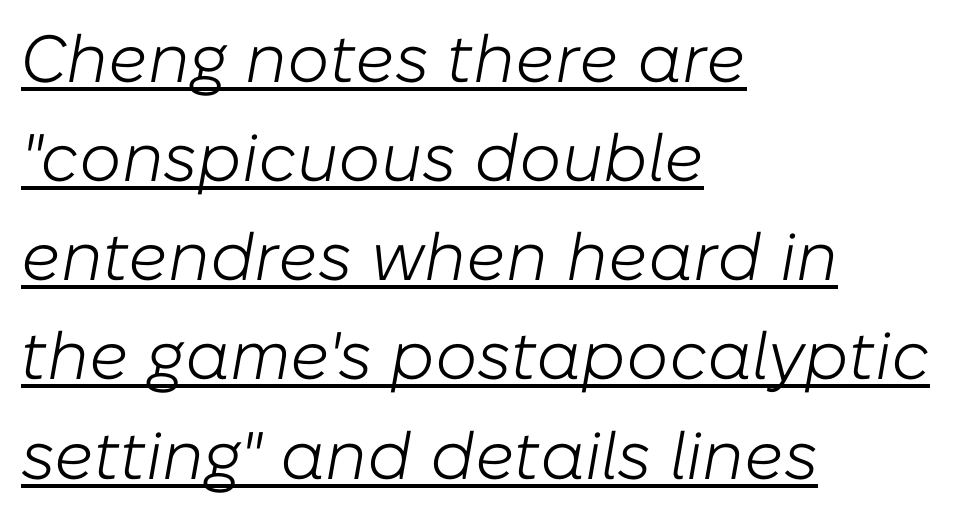
{"italic": "yes", "lean": "right", "slant_degrees": 10, "bold": "no", "weight": "light", "width": "normal", "stroke_contrast": "low", "x_height": "medium", "monospaced": "no", "underline": "yes", "align": "left", "line_spacing": "normal", "line_spacing_ratio": 1.48, "letter_spacing": "normal", "letter_spacing_em": 0.0, "glyph_px": 67}
